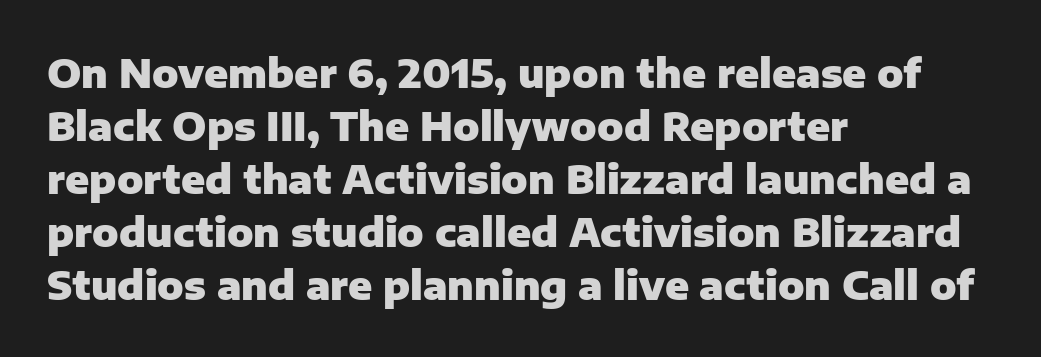
The image shows 39 px heavy sans-serif type, upright; set left-aligned, normal line spacing (1.36x), normal letter spacing, not underlined; low stroke contrast and a medium x-height.
